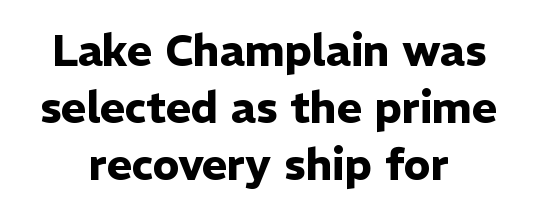
{"serif": "no", "italic": "no", "bold": "yes", "weight": "heavy", "width": "normal", "stroke_contrast": "low", "x_height": "medium", "monospaced": "no", "underline": "no", "align": "center", "line_spacing": "normal", "line_spacing_ratio": 1.32, "letter_spacing": "normal", "letter_spacing_em": 0.0, "glyph_px": 43}
